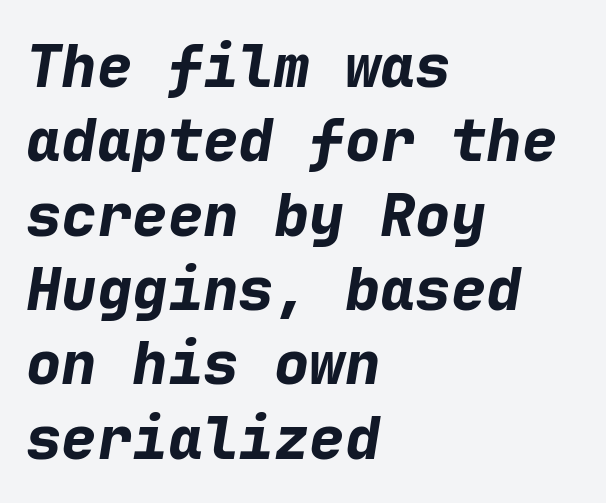
The image shows 59 px bold type, italic (leaning right), monospaced; set left-aligned, normal line spacing (1.26x), normal letter spacing, not underlined; low stroke contrast and a medium x-height.
